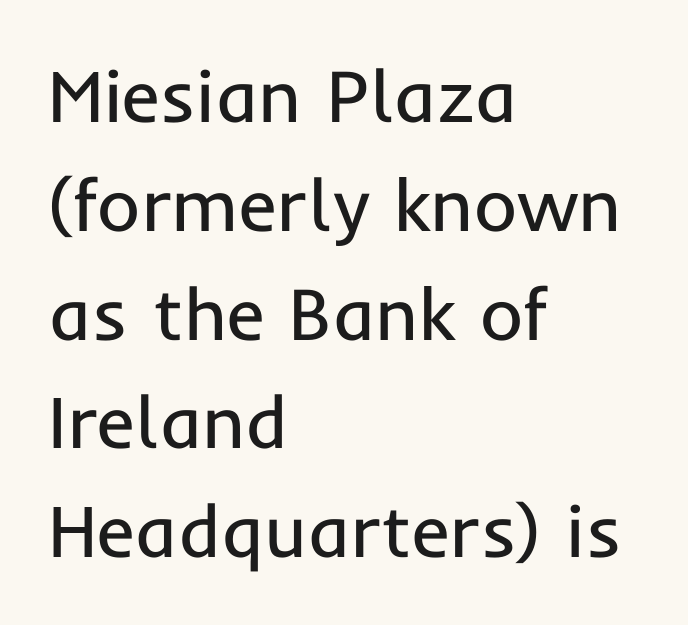
Students, note that the glyphs here touch the page at normal intervals. Horizontally, the lines are justified to the leading edge only. Style check: upright. How would I describe the line gaps? Plain and ordinary.
